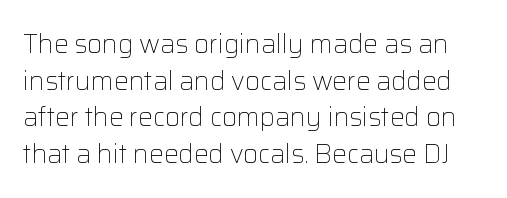
The image shows 26 px text type, upright; set normal line spacing (1.41x), normal letter spacing, not underlined.
